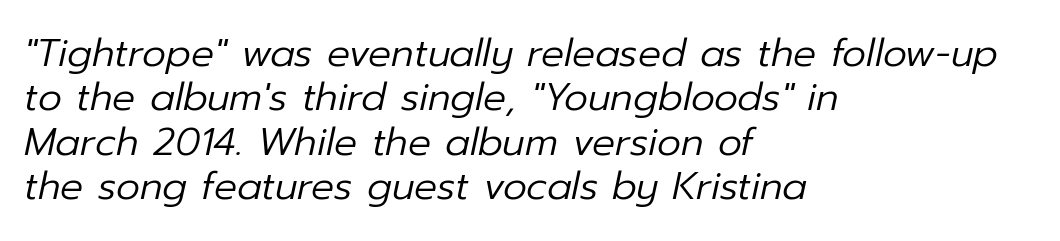
Q: Is the text bold? A: No.
Q: Is the text italic (slanted)? A: Yes, it leans right by about 12 degrees.
Q: Is the text underlined? A: No.
Q: How is the paragraph aligned? A: Left-aligned.
Q: Is the spacing between letters normal or unusually wide? A: Normal.
Q: Width (condensed, normal, or wide)? A: Normal.
Q: Stroke contrast? A: Low.
Q: x-height? A: Medium.
Q: Monospaced? A: No.
